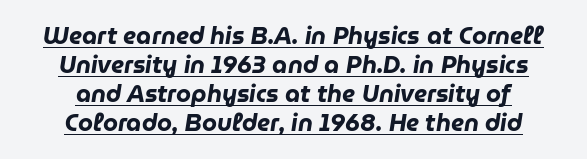
The image shows 24 px bold type, italic (leaning right); set centered, line spacing 1.21x, normal letter spacing, underlined.
